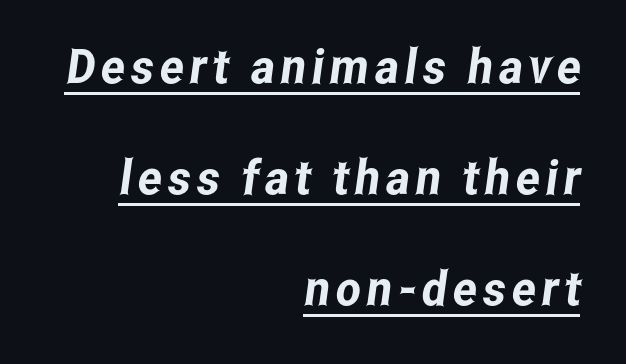
The image shows 48 px condensed sans-serif type; set right-aligned, loose line spacing (2.31x), underlined; low stroke contrast and a medium x-height.
